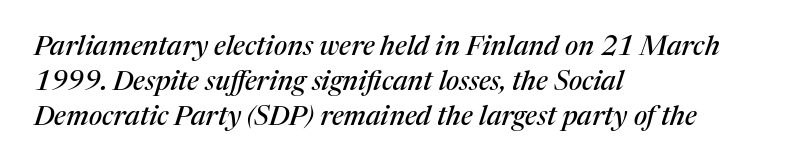
Whoever set this chose a conventional vertical rhythm. The lettering tilts uniformly, giving the passage an italic look. Each row of text sits above clean, open space. These lines are set flush left with a ragged right edge. The rendering keeps characters at their native spacing.
